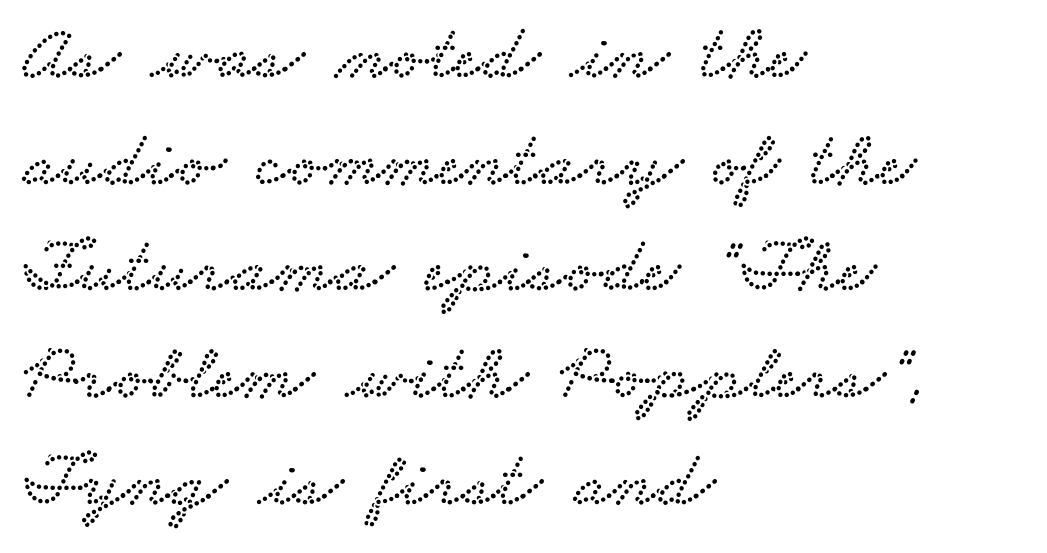
Q: Is the typeface a serif or a sans-serif typeface? A: Serif.
Q: Is the text underlined? A: No.
Q: How is the paragraph aligned? A: Left-aligned.
Q: Is the spacing between letters normal or unusually wide? A: Normal.
Q: Is the spacing between lines tight, normal or loose? A: Normal.
Q: Width (condensed, normal, or wide)? A: Wide.
Q: Stroke contrast? A: Low.
Q: x-height? A: Small.
Q: Monospaced? A: No.
